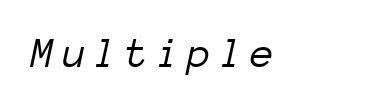
The image shows 44 px light type, italic (leaning right), monospaced; set left-aligned, not underlined; low stroke contrast and a medium x-height.
